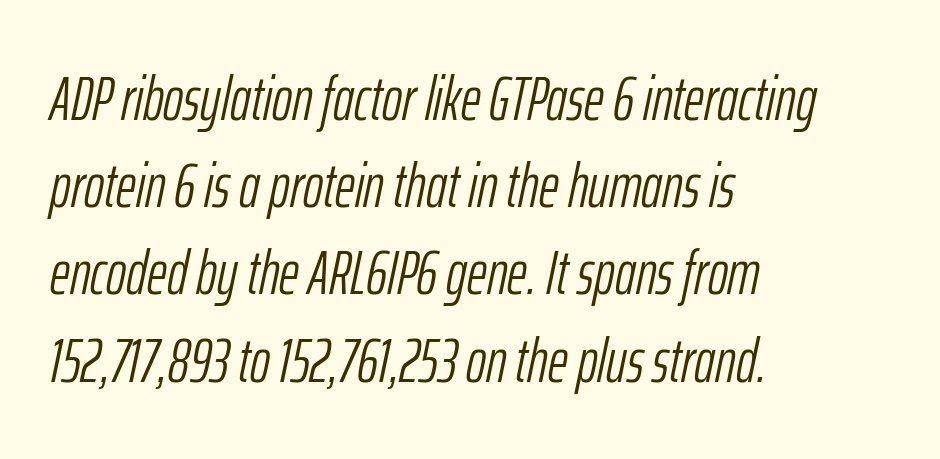
Q: Is the text bold? A: No.
Q: Is the text italic (slanted)? A: Yes, it leans right by about 12 degrees.
Q: Is the text underlined? A: No.
Q: How is the paragraph aligned? A: Left-aligned.
Q: Is the spacing between letters normal or unusually wide? A: Normal.
Q: Is the spacing between lines tight, normal or loose? A: Normal.
Q: Width (condensed, normal, or wide)? A: Condensed.
Q: Stroke contrast? A: Low.
Q: x-height? A: Medium.
Q: Monospaced? A: No.
